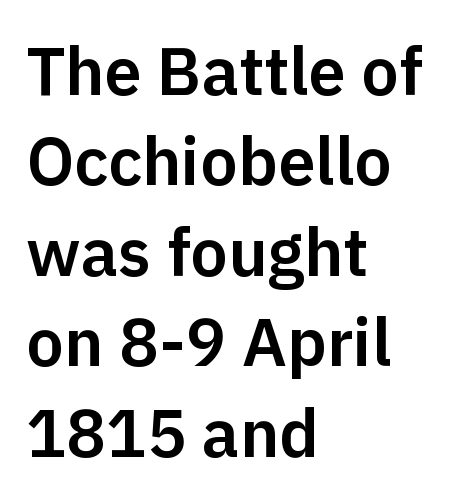
The image shows 67 px sans-serif type, upright; set left-aligned, normal line spacing (1.35x), normal letter spacing, not underlined; low stroke contrast and a medium x-height.
